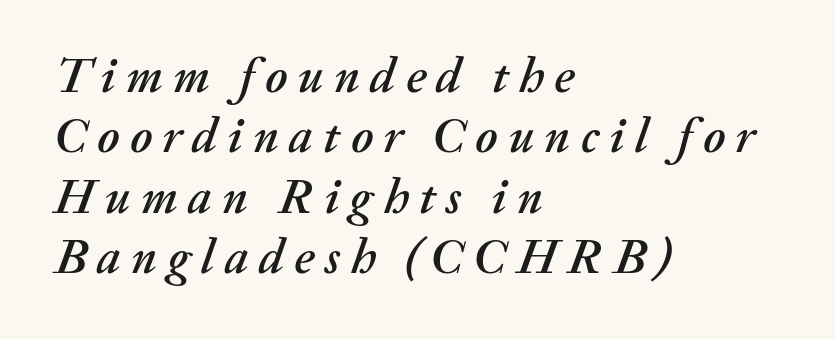
Q: Is the text italic (slanted)? A: Yes, it leans right by about 20 degrees.
Q: Is the text underlined? A: No.
Q: How is the paragraph aligned? A: Left-aligned.
Q: Is the spacing between letters normal or unusually wide? A: Unusually wide.
Q: Width (condensed, normal, or wide)? A: Normal.
Q: Stroke contrast? A: Medium.
Q: x-height? A: Medium.
Q: Monospaced? A: No.
